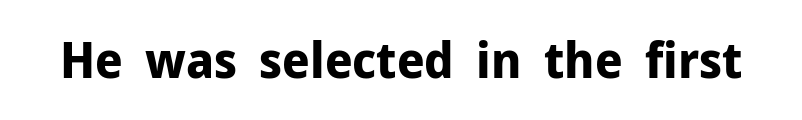
The image shows 50 px bold sans-serif type, upright; set normal letter spacing, not underlined; low stroke contrast and a medium x-height.
